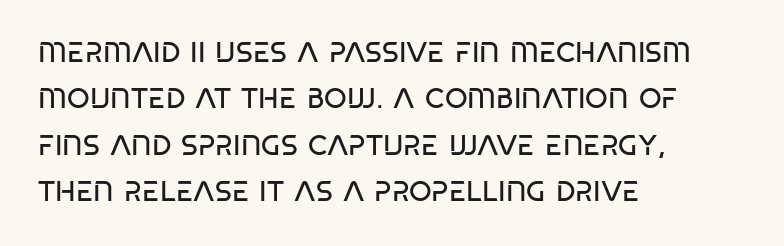
Underline: absent. You could not count columns in this text — the font is proportionally spaced. You can tell it's not italic because the verticals are truly vertical. Spacing between characters is what you'd get straight out of the box.
